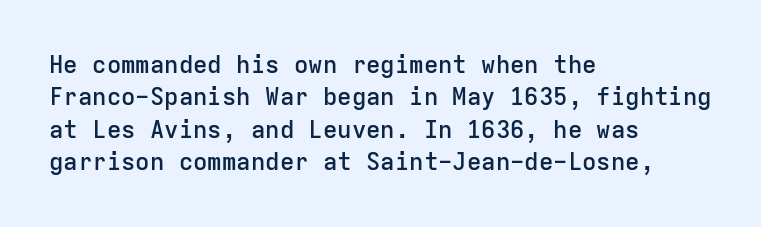
Q: Is the text bold? A: Semi-bold.
Q: Is the text italic (slanted)? A: No, it is upright.
Q: Is the text underlined? A: No.
Q: How is the paragraph aligned? A: Left-aligned.
Q: Is the spacing between letters normal or unusually wide? A: Normal.
Q: Is the spacing between lines tight, normal or loose? A: Normal.
